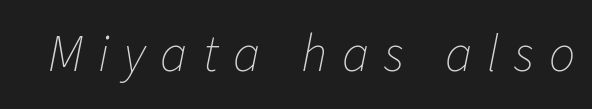
Is this a fixed-width face? No — the glyphs have proportional, varying widths. Loose tracking; the words dissolve into strings of separated letters. Think standard paragraph weight, or any step lighter than that. Looking at the ascenders, they clearly lean. The space beneath each line is pristine and unruled.
